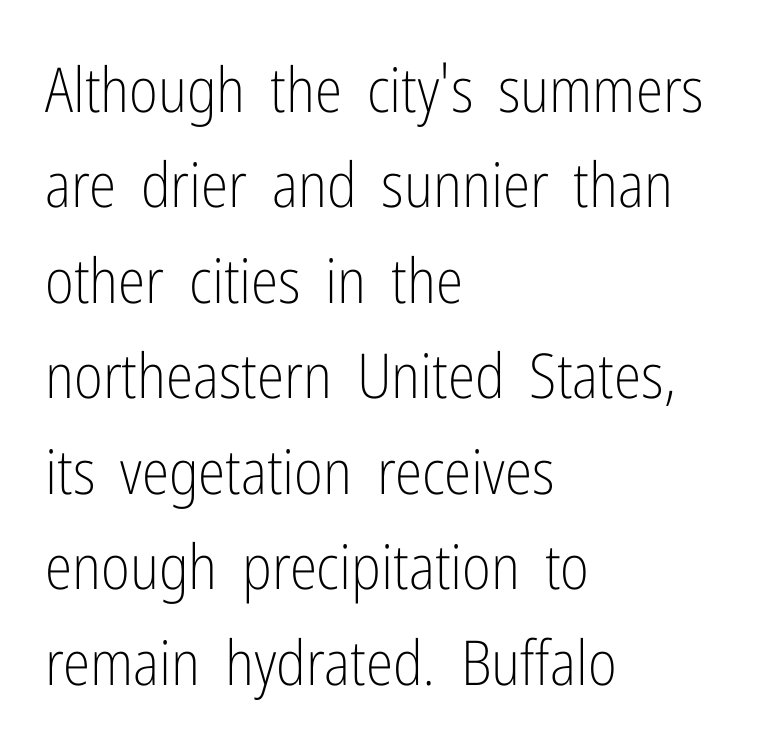
Q: Is the text bold? A: No.
Q: Is the text italic (slanted)? A: No, it is upright.
Q: Is the typeface a serif or a sans-serif typeface? A: Sans-serif.
Q: Is the text underlined? A: No.
Q: How is the paragraph aligned? A: Left-aligned.
Q: Is the spacing between letters normal or unusually wide? A: Normal.
Q: Is the spacing between lines tight, normal or loose? A: Normal.
Q: Width (condensed, normal, or wide)? A: Condensed.
Q: Stroke contrast? A: Low.
Q: x-height? A: Medium.
Q: Monospaced? A: No.
